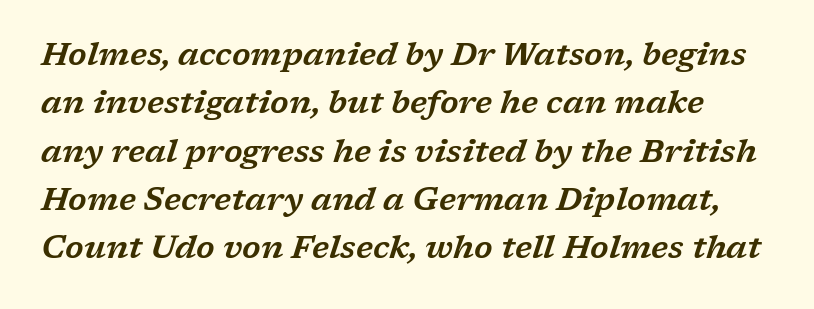
Posture: slanted. Summary of vertical rhythm: regular, with standard interline spacing. Letter spacing: default. The text was rendered using a seriffed face with decorative stroke endings. Each letter keeps its own natural width here, so spacing adapts to shape.
